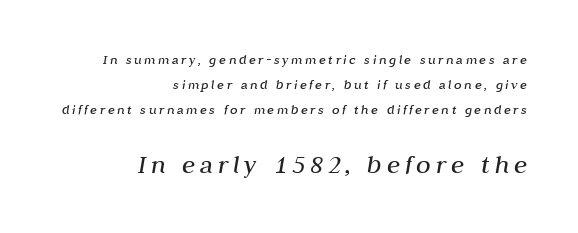
Posture: slanted. This layout puts the modest block above and the oversized block below. These lines stack with their right ends in a neat column. Underlining? Definitely not there. Weight: in the light-to-regular range.
